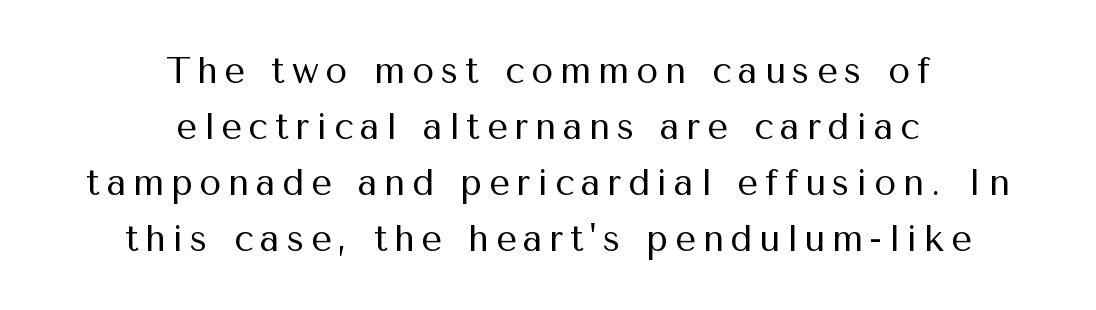
The image shows 36 px regular-weight sans-serif type, upright; set centered, normal line spacing (1.56x), not underlined; medium stroke contrast and a medium x-height.
